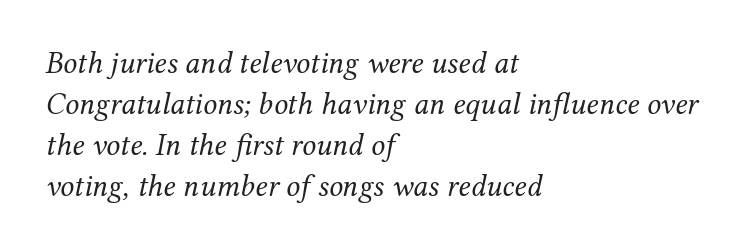
Q: Is the text bold? A: No.
Q: Is the text italic (slanted)? A: Yes, it leans right by about 12 degrees.
Q: Is the typeface a serif or a sans-serif typeface? A: Serif.
Q: Is the text underlined? A: No.
Q: How is the paragraph aligned? A: Left-aligned.
Q: Is the spacing between letters normal or unusually wide? A: Normal.
Q: Is the spacing between lines tight, normal or loose? A: Normal.
Q: Width (condensed, normal, or wide)? A: Normal.
Q: Stroke contrast? A: Medium.
Q: x-height? A: Medium.
Q: Monospaced? A: No.
